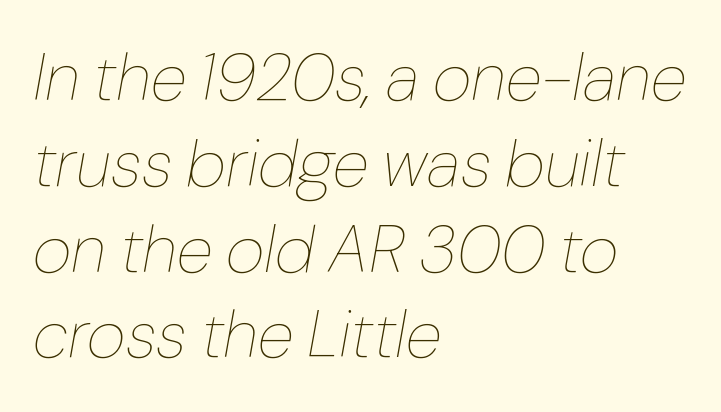
{"italic": "yes", "lean": "right", "slant_degrees": 10, "bold": "no", "weight": "thin", "width": "normal", "stroke_contrast": "low", "x_height": "medium", "monospaced": "no", "underline": "no", "align": "left", "line_spacing": "normal", "line_spacing_ratio": 1.28, "letter_spacing": "normal", "letter_spacing_em": 0.0, "glyph_px": 67}
